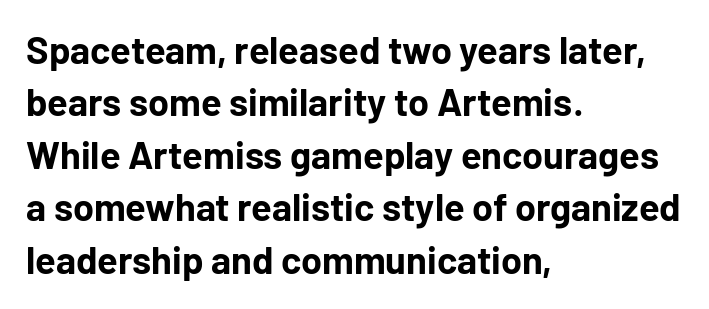
{"serif": "no", "italic": "no", "bold": "yes", "weight": "bold", "width": "normal", "stroke_contrast": "low", "x_height": "medium", "monospaced": "no", "underline": "no", "align": "left", "line_spacing": "normal", "line_spacing_ratio": 1.38, "letter_spacing": "normal", "letter_spacing_em": 0.0, "glyph_px": 38}
